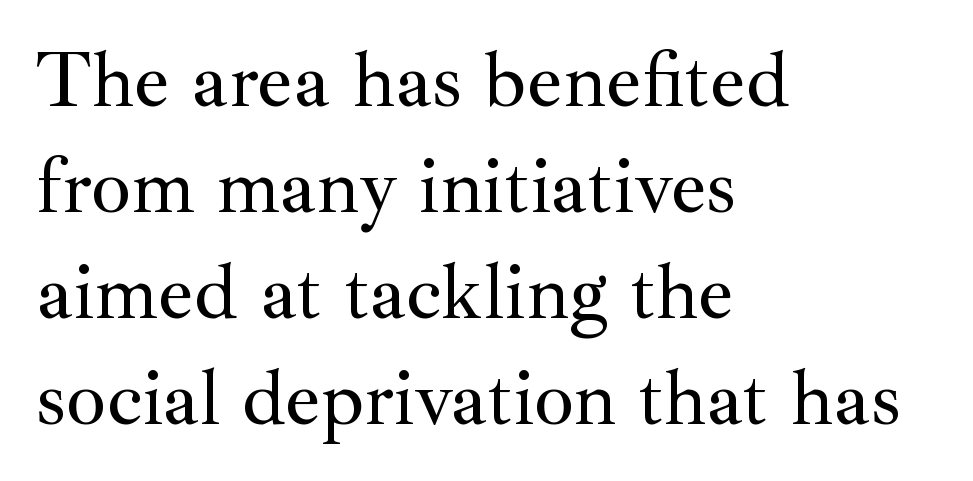
The image shows 79 px serif type, upright; set left-aligned, normal line spacing (1.34x), normal letter spacing, not underlined; medium stroke contrast and a small x-height.
